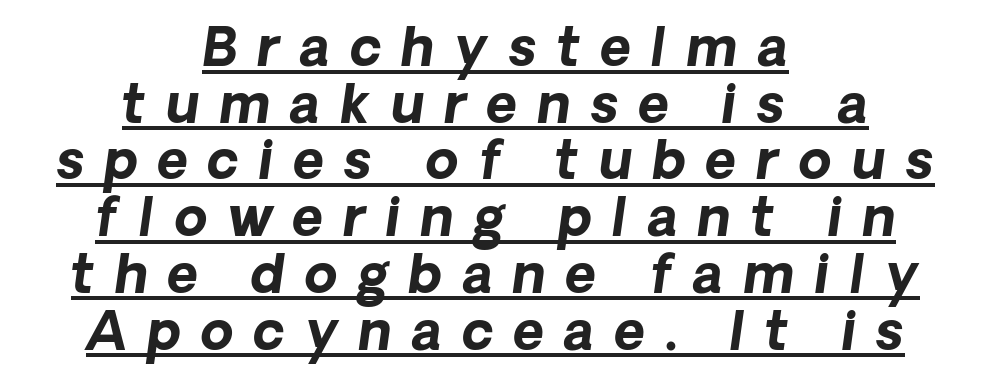
The face used here has a pronounced slope to its letters. Caption: expanded tracking, letters set apart. The sample has been set heavy, in full bold. A typesetter would call this proportional, since set widths differ per character.
